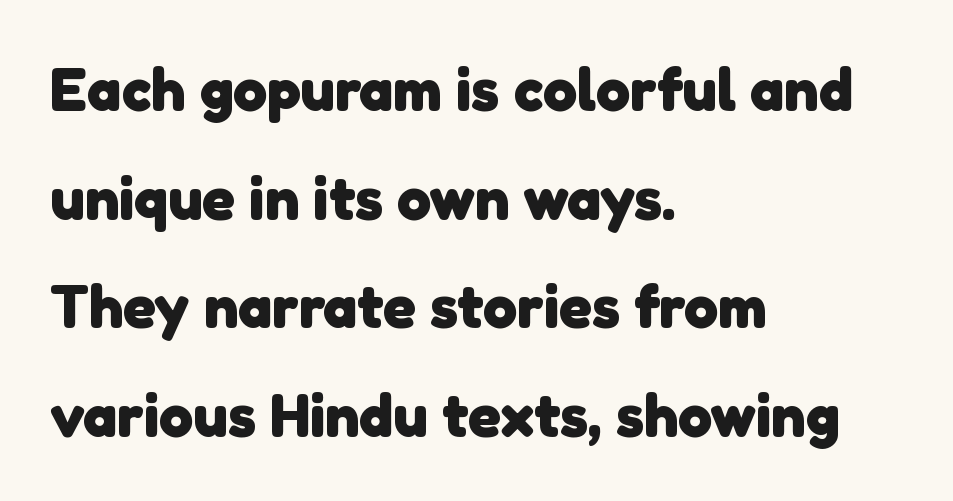
Font category for this specimen: sans-serif. The passage shown is typed in a proportional face where columns would drift. Unmarked baselines from the first word to the last. Casual observation: everything's shoved over to the left. This is heavy type, rendered in bold. This rendering leaves character spacing at its baseline value.
